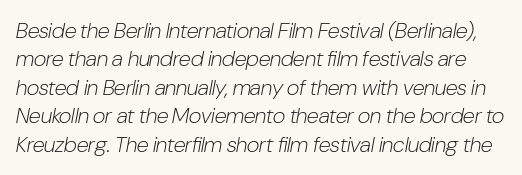
The image shows 22 px text type, italic (leaning right); set normal line spacing (1.29x), normal letter spacing, not underlined.
